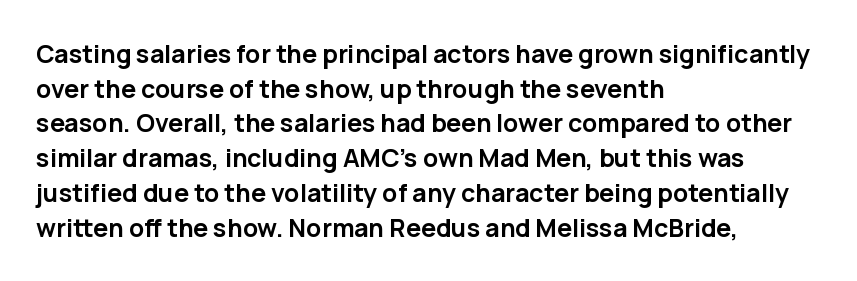
The image shows 25 px bold type, upright; set left-aligned, normal line spacing (1.39x), normal letter spacing, not underlined.
